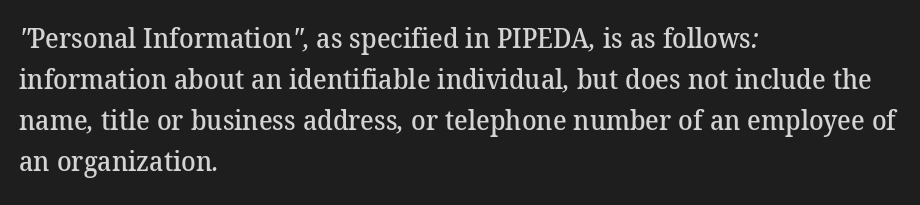
Q: Is the text bold? A: Semi-bold.
Q: Is the text underlined? A: No.
Q: How is the paragraph aligned? A: Left-aligned.
Q: Is the spacing between letters normal or unusually wide? A: Normal.
Q: Is the spacing between lines tight, normal or loose? A: Normal.
